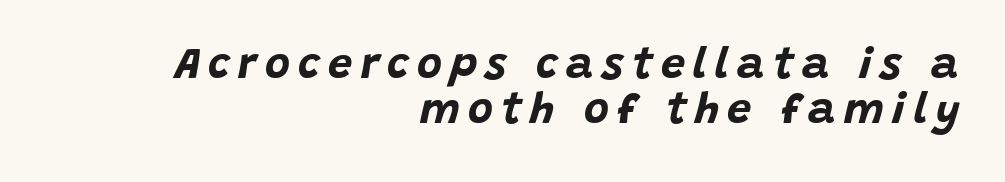
Q: Is the text bold? A: Yes.
Q: Is the text italic (slanted)? A: Yes, it leans right by about 15 degrees.
Q: Is the text underlined? A: No.
Q: How is the paragraph aligned? A: Right-aligned.
Q: Is the spacing between lines tight, normal or loose? A: Tight.
Q: Width (condensed, normal, or wide)? A: Normal.
Q: Stroke contrast? A: Low.
Q: x-height? A: Large.
Q: Monospaced? A: No.
